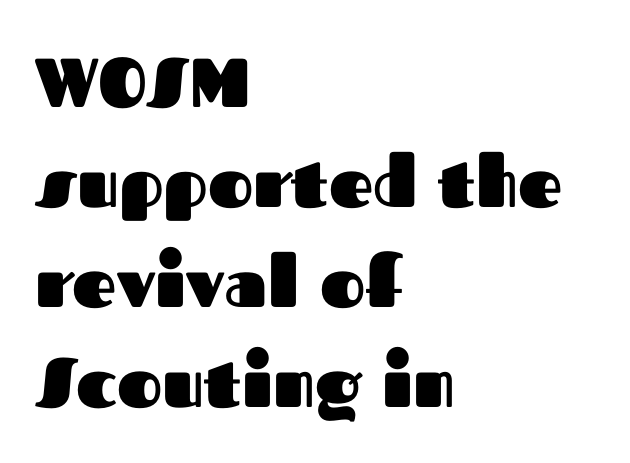
The image shows 69 px heavy sans-serif type, upright; set left-aligned, normal line spacing (1.45x), normal letter spacing, not underlined; medium stroke contrast and a medium x-height.
